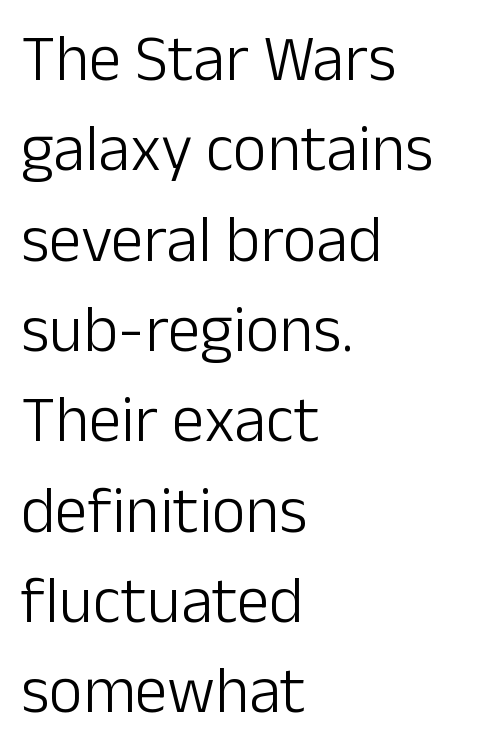
The image shows 65 px light sans-serif type, upright; set left-aligned, normal line spacing (1.39x), normal letter spacing, not underlined; low stroke contrast and a medium x-height.
